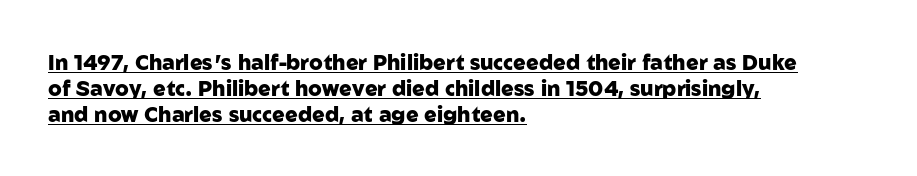
Q: Is the text bold? A: Yes.
Q: Is the text italic (slanted)? A: No, it is upright.
Q: Is the text underlined? A: Yes.
Q: How is the paragraph aligned? A: Left-aligned.
Q: Is the spacing between letters normal or unusually wide? A: Normal.
Q: Is the spacing between lines tight, normal or loose? A: Normal.
